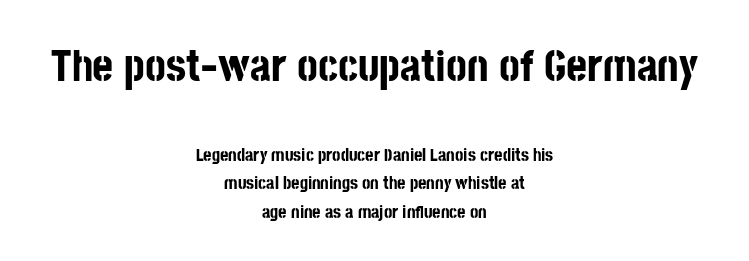
Q: Is the text bold? A: Yes.
Q: Is the text italic (slanted)? A: No, it is upright.
Q: Is the typeface a serif or a sans-serif typeface? A: Sans-serif.
Q: Is the text underlined? A: No.
Q: How is the paragraph aligned? A: Centered.
Q: Is the spacing between letters normal or unusually wide? A: Normal.
Q: Is the spacing between lines tight, normal or loose? A: Normal.
Q: Which block of text is set in a larger size, the first (top) or the second (bottom)? A: The first (top) one.
Q: Width (condensed, normal, or wide)? A: Condensed.
Q: Stroke contrast? A: Low.
Q: x-height? A: Large.
Q: Monospaced? A: No.
